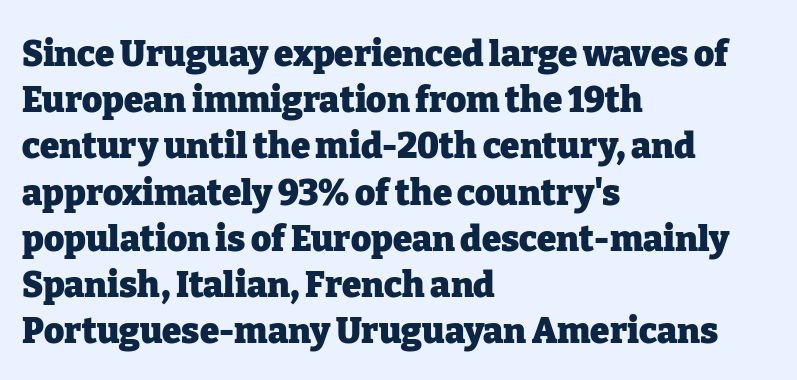
Descenders are the only things crossing below the line. In terms of posture, this sample is upright. Here the designer chose a conventional face with non-uniform glyph widths. Caption: multi-line text, flush left, ragged right. On the weight axis this lands at bold, roughly 700. Does extra space separate the letters? No, they use regular spacing.
